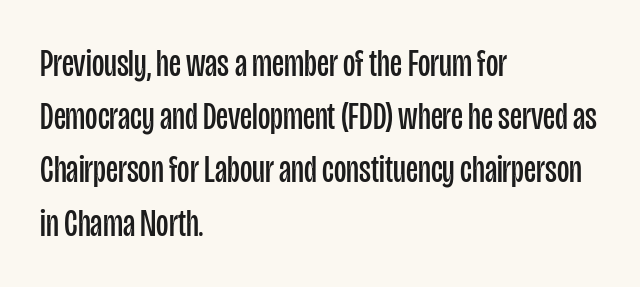
The text was rendered using a sans face with plain stroke endings. Stroke thickness stays within the range of a standard reading face or lighter. Look at the tracking — it's just the regular setting, nothing added. The letters advance in unequal steps, a hallmark of proportional type. Which margin do the lines hug? The left one — the right edge is uneven.
